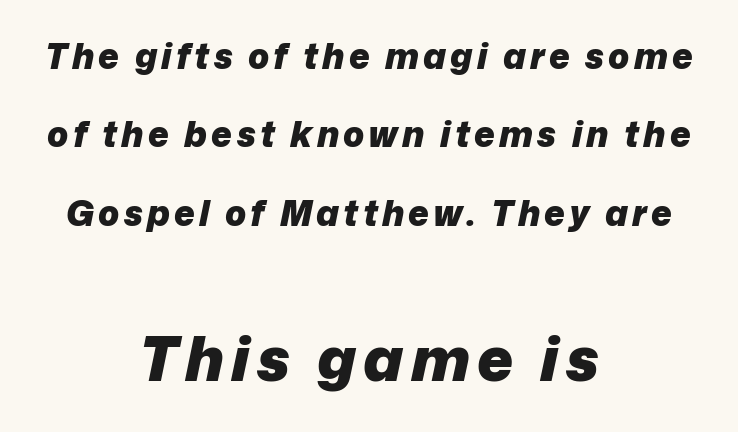
Q: Is the text bold? A: Yes.
Q: Is the text italic (slanted)? A: Yes, it leans right by about 12 degrees.
Q: Is the text underlined? A: No.
Q: How is the paragraph aligned? A: Centered.
Q: Is the spacing between lines tight, normal or loose? A: Loose.
Q: Which block of text is set in a larger size, the first (top) or the second (bottom)? A: The second (bottom) one.
Q: Width (condensed, normal, or wide)? A: Normal.
Q: Stroke contrast? A: Low.
Q: x-height? A: Medium.
Q: Monospaced? A: No.
